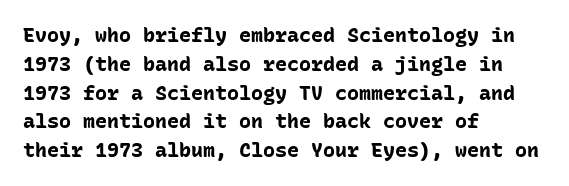
The image shows 20 px bold type, upright; set left-aligned, normal line spacing (1.44x), normal letter spacing, not underlined.
